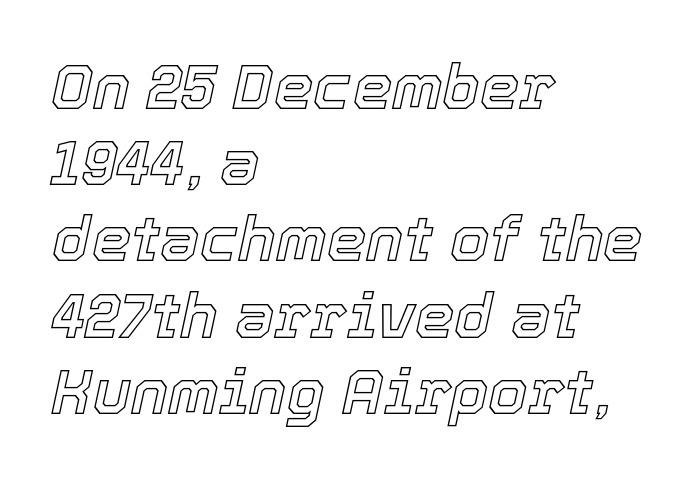
{"italic": "yes", "lean": "right", "slant_degrees": 12, "width": "normal", "x_height": "medium", "monospaced": "no", "underline": "no", "align": "left", "line_spacing_ratio": 1.21, "letter_spacing": "normal", "letter_spacing_em": 0.0, "glyph_px": 63}
